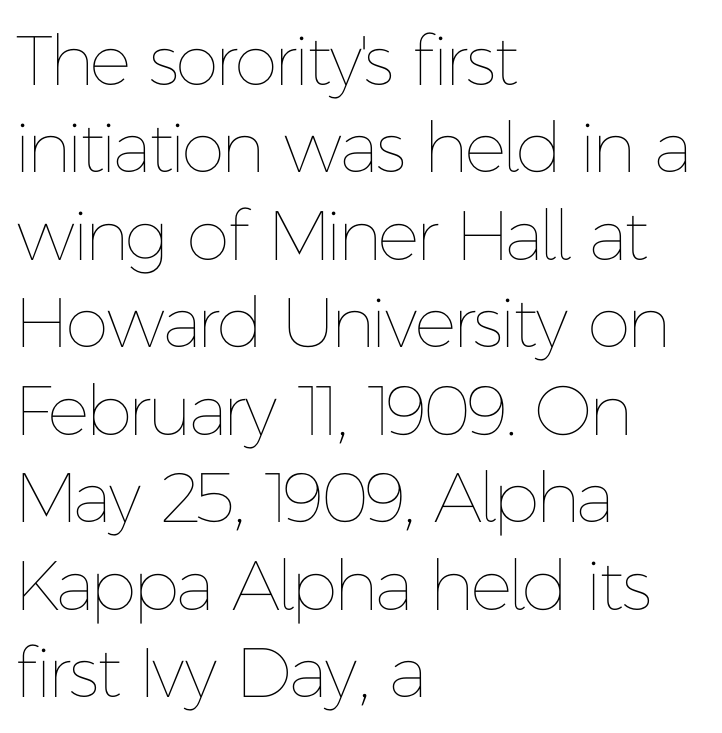
{"italic": "no", "bold": "no", "weight": "thin", "width": "normal", "stroke_contrast": "low", "x_height": "medium", "monospaced": "no", "underline": "no", "align": "left", "line_spacing": "normal", "line_spacing_ratio": 1.25, "letter_spacing": "normal", "letter_spacing_em": 0.0, "glyph_px": 70}
